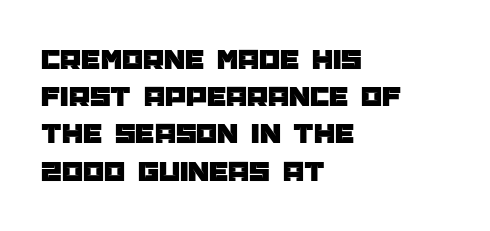
The image shows 30 px sans-serif type, upright; set left-aligned, line spacing 1.24x, normal letter spacing, not underlined; low stroke contrast and a large x-height.
